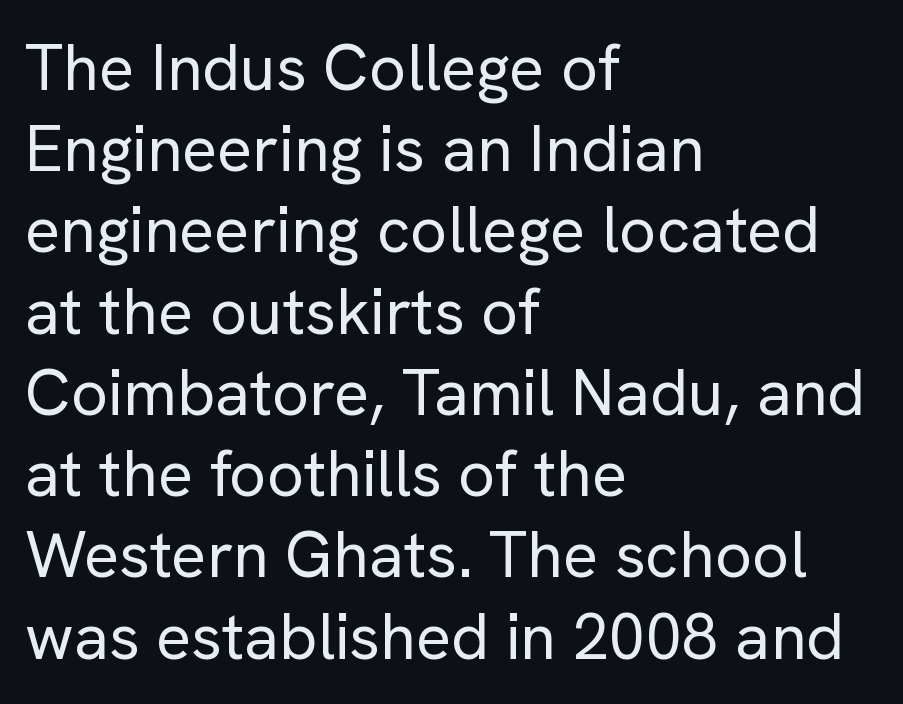
The image shows 65 px regular-weight sans-serif type, upright; set left-aligned, normal line spacing (1.25x), normal letter spacing, not underlined; low stroke contrast and a medium x-height.
